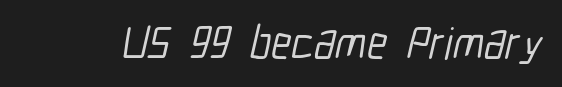
Looks like regular typesetting: each glyph gets only the width it needs. Letterform terminals end flat and unadorned throughout the passage. Tracking value appears to be zero — textbook default spacing. The passage shown is not underscored anywhere.
